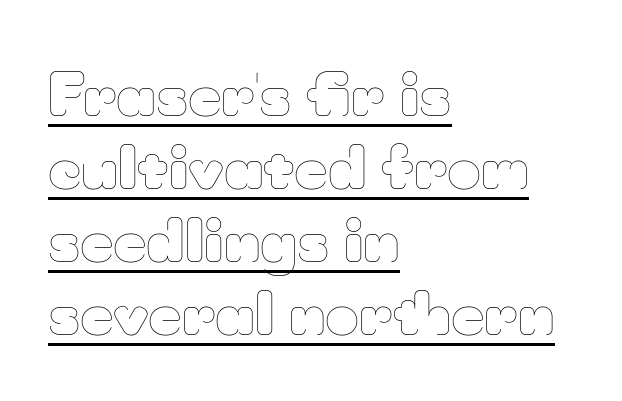
{"italic": "no", "bold": "no", "weight": "thin", "width": "normal", "stroke_contrast": "low", "x_height": "small", "monospaced": "no", "underline": "yes", "align": "left", "line_spacing": "normal", "line_spacing_ratio": 1.26, "letter_spacing": "normal", "letter_spacing_em": 0.0, "glyph_px": 58}
